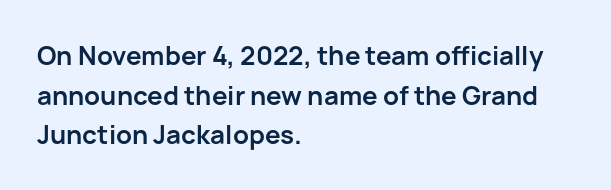
The image shows 26 px bold type, upright; set left-aligned, normal line spacing (1.52x), normal letter spacing, not underlined.
